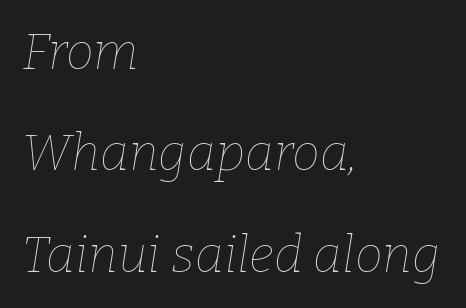
{"italic": "yes", "lean": "right", "slant_degrees": 9, "bold": "no", "weight": "thin", "width": "normal", "stroke_contrast": "low", "x_height": "medium", "monospaced": "no", "underline": "no", "align": "left", "line_spacing": "loose", "line_spacing_ratio": 2.03, "letter_spacing": "normal", "letter_spacing_em": 0.0, "glyph_px": 50}
